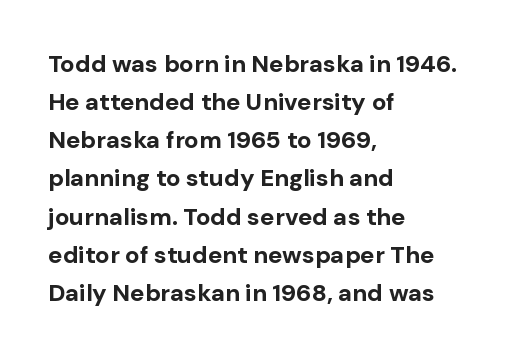
{"italic": "no", "bold": "yes", "underline": "no", "align": "left", "line_spacing": "normal", "line_spacing_ratio": 1.59, "letter_spacing": "normal", "letter_spacing_em": 0.0, "glyph_px": 24}
